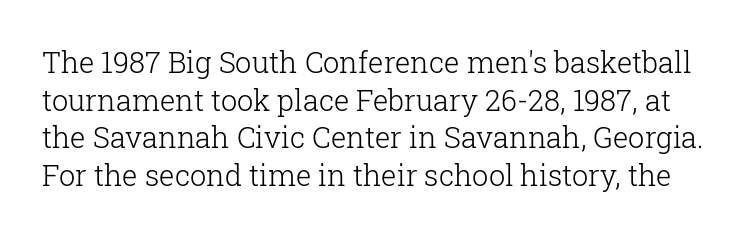
{"serif": "yes", "italic": "no", "bold": "no", "weight": "light", "width": "normal", "stroke_contrast": "low", "x_height": "medium", "monospaced": "no", "underline": "no", "line_spacing": "normal", "line_spacing_ratio": 1.3, "letter_spacing": "normal", "letter_spacing_em": 0.0, "glyph_px": 29}
